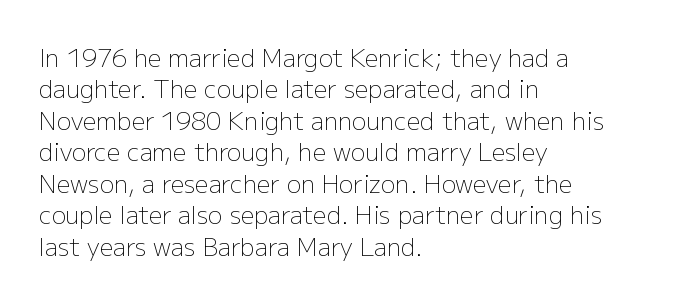
The image shows 24 px text type, upright; set left-aligned, normal line spacing (1.31x), normal letter spacing, not underlined.
